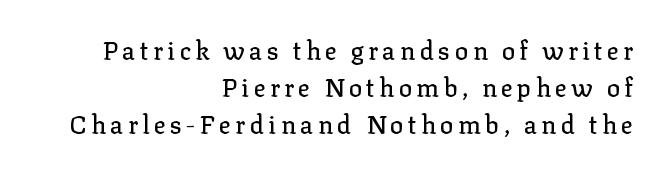
The image shows 25 px text type, upright; set right-aligned, normal line spacing (1.48x), not underlined.
